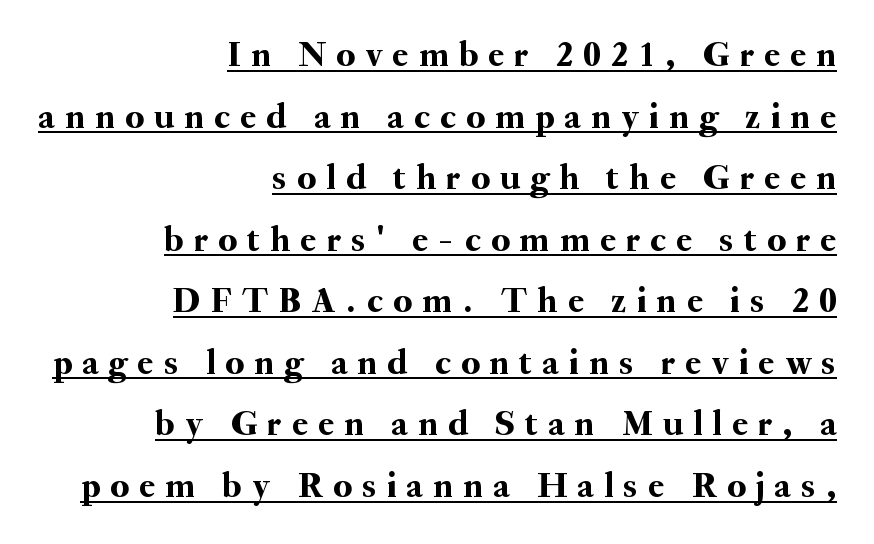
The letters advance in unequal steps, a hallmark of proportional type. The letters carry serifs — small finishing strokes at the ends of their stems. This rendering widens character spacing well past its baseline value. Nope, not italic — everything's standing straight.
